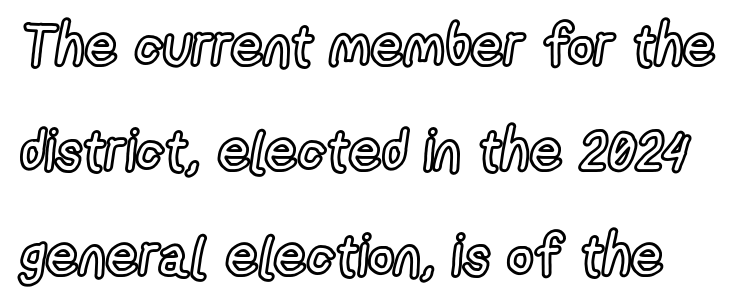
Looks like regular typesetting: each glyph gets only the width it needs. Letters rest on an invisible, unmarked baseline. The letters sit at their default tracking, neither squeezed nor spread.
